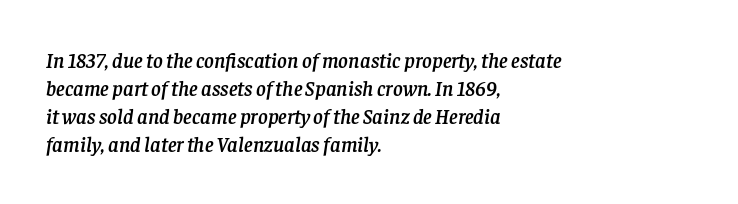
{"italic": "yes", "lean": "right", "slant_degrees": 8, "underline": "no", "align": "left", "line_spacing": "normal", "line_spacing_ratio": 1.34, "letter_spacing": "normal", "letter_spacing_em": 0.0, "glyph_px": 21}
